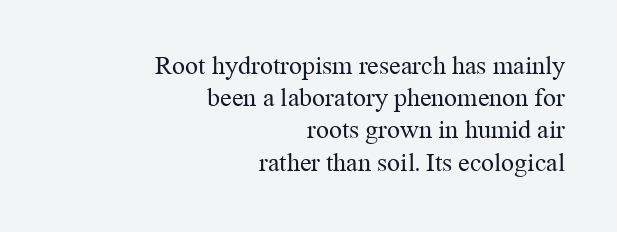
Heaviness? Minimal to ordinary, like unemphasized prose. Notice how the passage keeps a crisp vertical edge on the right only. No italicization has been applied; the sample stays upright. The passage shown is not underscored anywhere.
